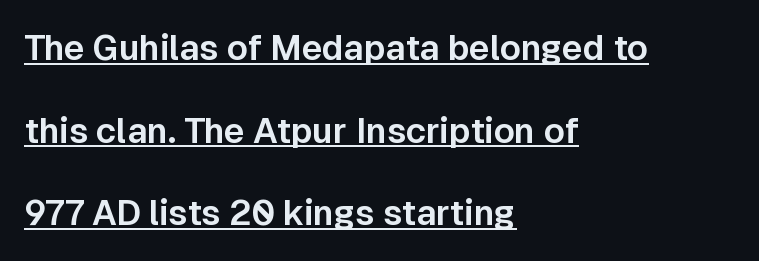
Q: Is the text italic (slanted)? A: No, it is upright.
Q: Is the typeface a serif or a sans-serif typeface? A: Sans-serif.
Q: Is the text underlined? A: Yes.
Q: How is the paragraph aligned? A: Left-aligned.
Q: Is the spacing between letters normal or unusually wide? A: Normal.
Q: Is the spacing between lines tight, normal or loose? A: Loose.
Q: Width (condensed, normal, or wide)? A: Normal.
Q: Stroke contrast? A: Low.
Q: x-height? A: Medium.
Q: Monospaced? A: No.
